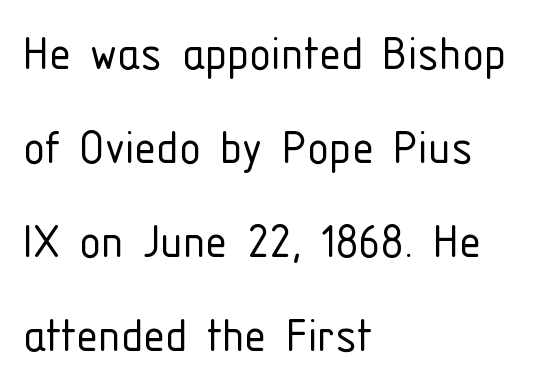
Q: Is the text bold? A: No.
Q: Is the text italic (slanted)? A: No, it is upright.
Q: Is the typeface a serif or a sans-serif typeface? A: Sans-serif.
Q: Is the text underlined? A: No.
Q: How is the paragraph aligned? A: Left-aligned.
Q: Is the spacing between letters normal or unusually wide? A: Normal.
Q: Width (condensed, normal, or wide)? A: Condensed.
Q: Stroke contrast? A: Low.
Q: x-height? A: Medium.
Q: Monospaced? A: No.
